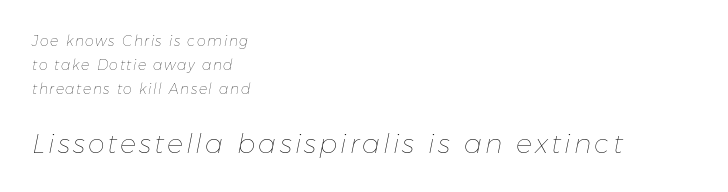
{"italic": "yes", "lean": "right", "slant_degrees": 11, "bold": "no", "underline": "no", "align": "left", "line_spacing_ratio": 1.72, "larger_block": "second", "size_ratio": 1.93, "glyph_px": 27}
